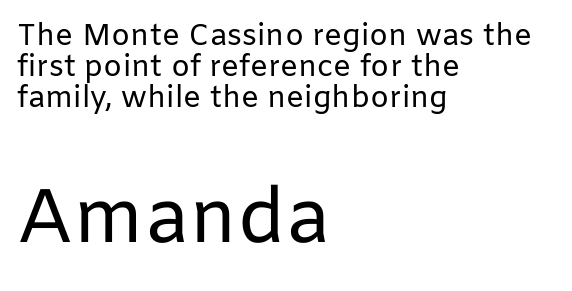
{"serif": "no", "italic": "no", "bold": "no", "weight": "regular", "width": "normal", "stroke_contrast": "low", "x_height": "medium", "monospaced": "no", "underline": "no", "align": "left", "line_spacing": "tight", "line_spacing_ratio": 1.04, "letter_spacing": "normal", "letter_spacing_em": 0.0, "larger_block": "second", "size_ratio": 2.53, "glyph_px": 76}
